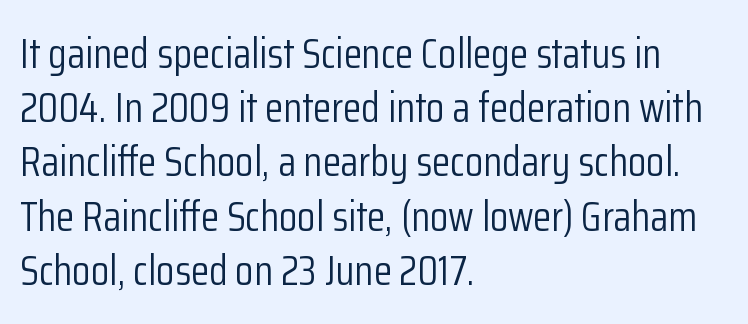
{"serif": "no", "italic": "no", "bold": "no", "weight": "light", "width": "condensed", "stroke_contrast": "low", "x_height": "medium", "monospaced": "no", "underline": "no", "align": "left", "line_spacing": "normal", "line_spacing_ratio": 1.29, "letter_spacing": "normal", "letter_spacing_em": 0.0, "glyph_px": 42}
